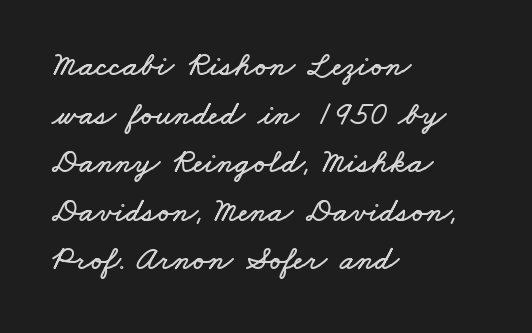
The image shows 33 px wide type; set left-aligned, normal line spacing (1.47x), normal letter spacing, not underlined; low stroke contrast and a small x-height.
